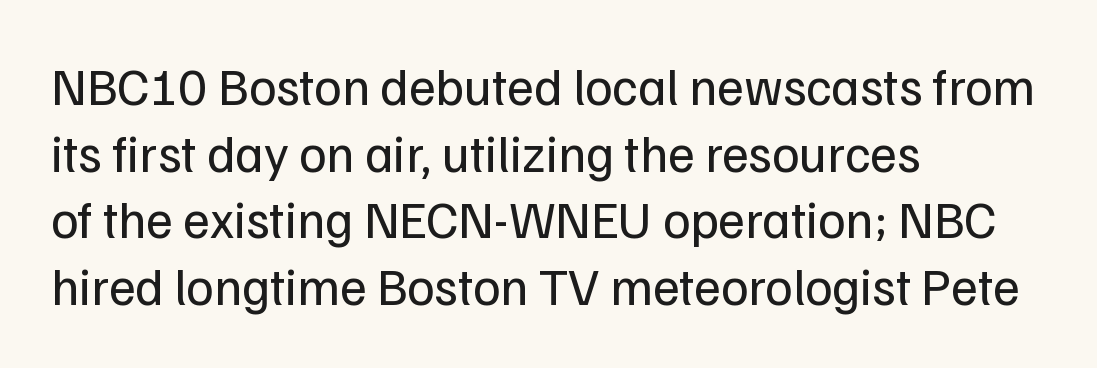
Alignment: flush left. Reading down the column, the eye jumps a familiar distance to each next line. Font category for this specimen: sans-serif. Unmarked baselines from the first word to the last. The rendering keeps characters at their native spacing.
